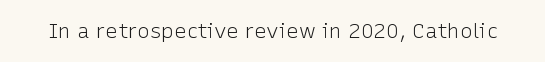
The passage shown is not underscored anywhere. The font's upright variant was chosen for this text. Stems here are at most as thick as an everyday book face. Observe the ordinary spacing: letters are neighbours, not strangers.
